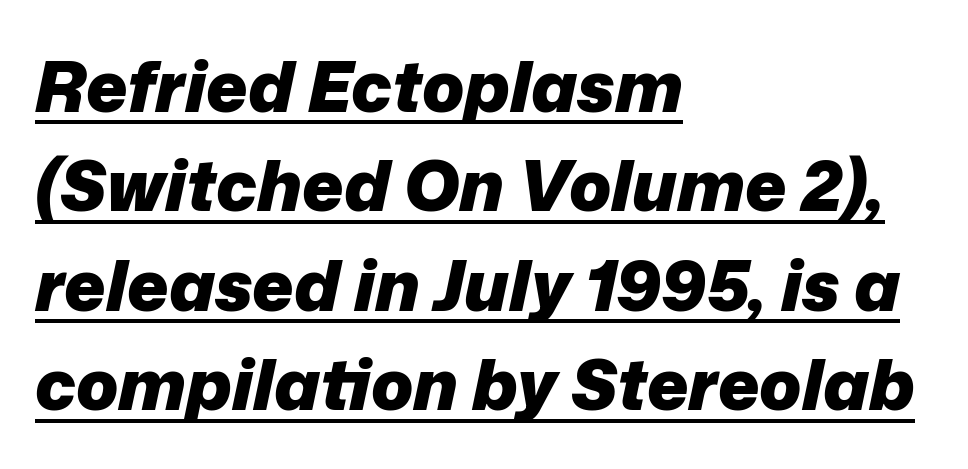
Q: Is the text bold? A: Yes.
Q: Is the text italic (slanted)? A: Yes, it leans right by about 12 degrees.
Q: Is the text underlined? A: Yes.
Q: How is the paragraph aligned? A: Left-aligned.
Q: Is the spacing between letters normal or unusually wide? A: Normal.
Q: Is the spacing between lines tight, normal or loose? A: Normal.
Q: Width (condensed, normal, or wide)? A: Normal.
Q: Stroke contrast? A: Low.
Q: x-height? A: Medium.
Q: Monospaced? A: No.
